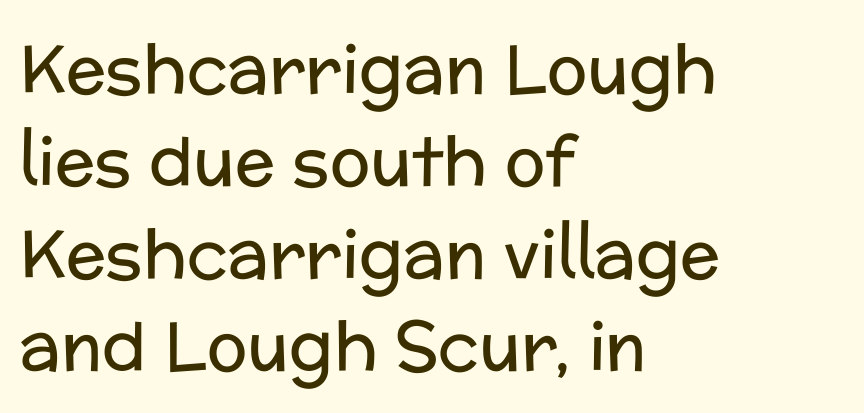
Is there much room between lines? A standard amount, neither cramped nor airy. A clean baseline with only descenders dipping below it. Character widths vary here, with narrow letters taking less room than wide ones. In terms of posture, this sample is upright.
